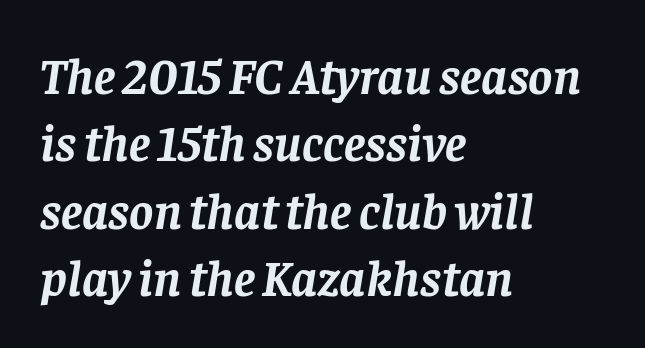
{"serif": "yes", "italic": "yes", "lean": "right", "slant_degrees": 8, "bold": "yes", "weight": "semibold", "width": "normal", "stroke_contrast": "low", "x_height": "large", "monospaced": "no", "underline": "no", "align": "left", "line_spacing": "normal", "line_spacing_ratio": 1.32, "letter_spacing": "normal", "letter_spacing_em": 0.0, "glyph_px": 51}
